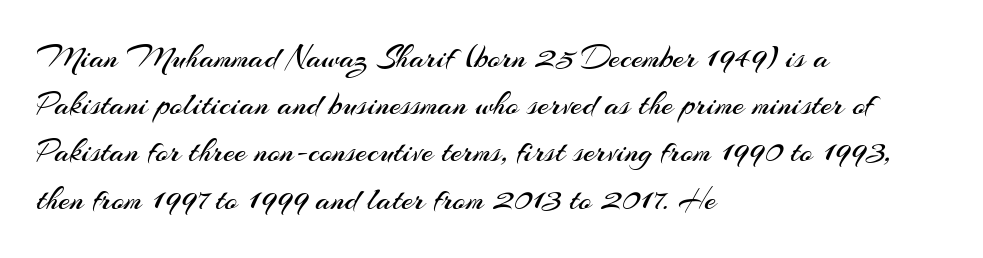
{"serif": "no", "bold": "no", "weight": "regular", "width": "normal", "stroke_contrast": "medium", "x_height": "small", "monospaced": "no", "underline": "no", "align": "left", "line_spacing": "normal", "line_spacing_ratio": 1.43, "letter_spacing": "normal", "letter_spacing_em": 0.0, "glyph_px": 33}
